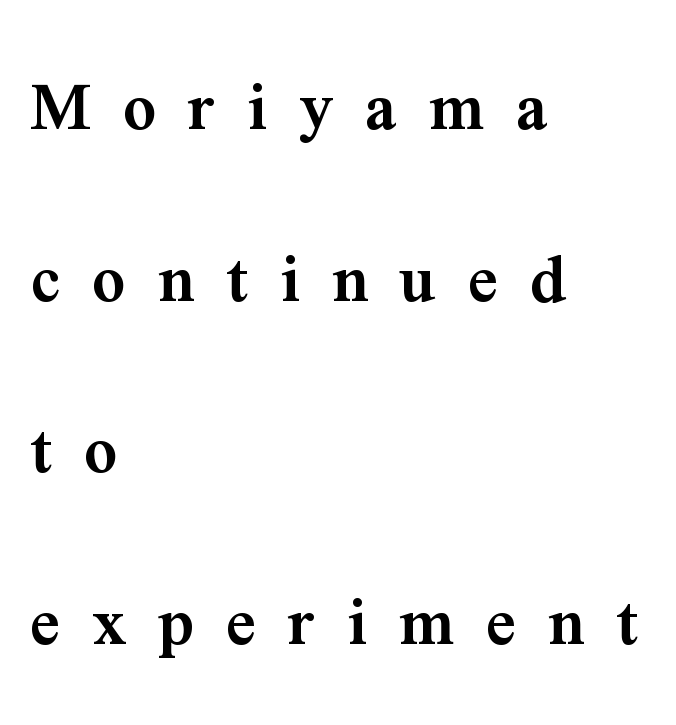
Looks like regular typesetting: each glyph gets only the width it needs. Layout note: lines flush left. These lines stand farther apart than default settings would place them. Bold? Not quite — semibold, heavier than regular but stopping short. In terms of posture, this sample is upright.
